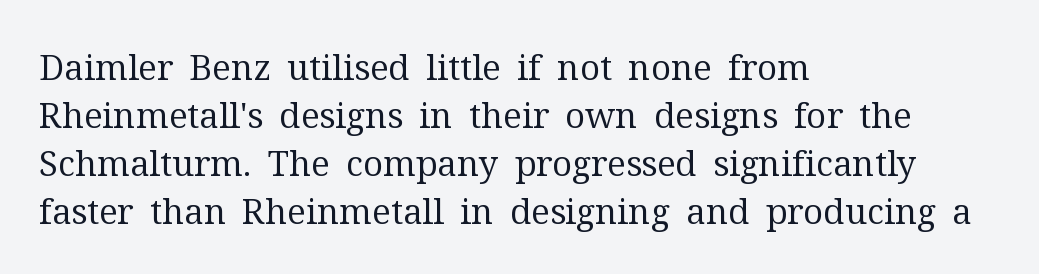
Q: Is the text bold? A: No.
Q: Is the text italic (slanted)? A: No, it is upright.
Q: Is the typeface a serif or a sans-serif typeface? A: Serif.
Q: Is the text underlined? A: No.
Q: How is the paragraph aligned? A: Left-aligned.
Q: Is the spacing between letters normal or unusually wide? A: Normal.
Q: Is the spacing between lines tight, normal or loose? A: Normal.
Q: Width (condensed, normal, or wide)? A: Normal.
Q: Stroke contrast? A: Medium.
Q: x-height? A: Medium.
Q: Monospaced? A: No.
